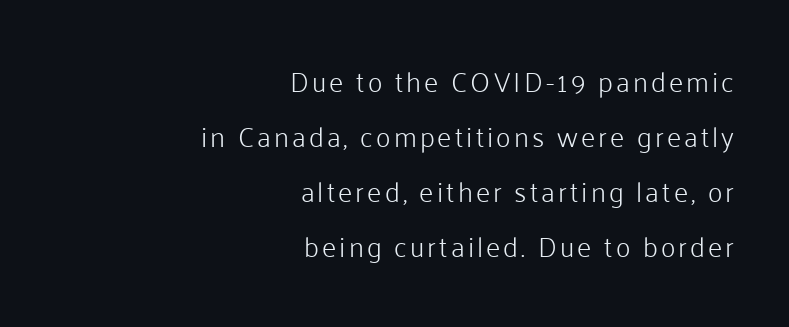
Q: Is the text bold? A: No.
Q: Is the text italic (slanted)? A: No, it is upright.
Q: Is the typeface a serif or a sans-serif typeface? A: Sans-serif.
Q: Is the text underlined? A: No.
Q: How is the paragraph aligned? A: Right-aligned.
Q: Is the spacing between lines tight, normal or loose? A: Loose.
Q: Width (condensed, normal, or wide)? A: Normal.
Q: Stroke contrast? A: Low.
Q: x-height? A: Medium.
Q: Monospaced? A: No.
